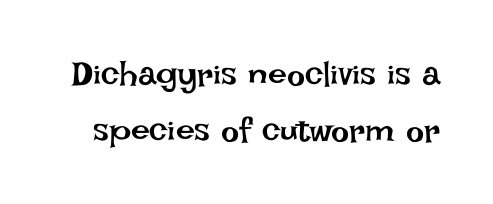
{"italic": "no", "bold": "no", "weight": "regular", "width": "normal", "stroke_contrast": "low", "x_height": "large", "monospaced": "no", "underline": "no", "line_spacing": "normal", "line_spacing_ratio": 1.64, "letter_spacing": "normal", "letter_spacing_em": 0.0, "glyph_px": 34}
